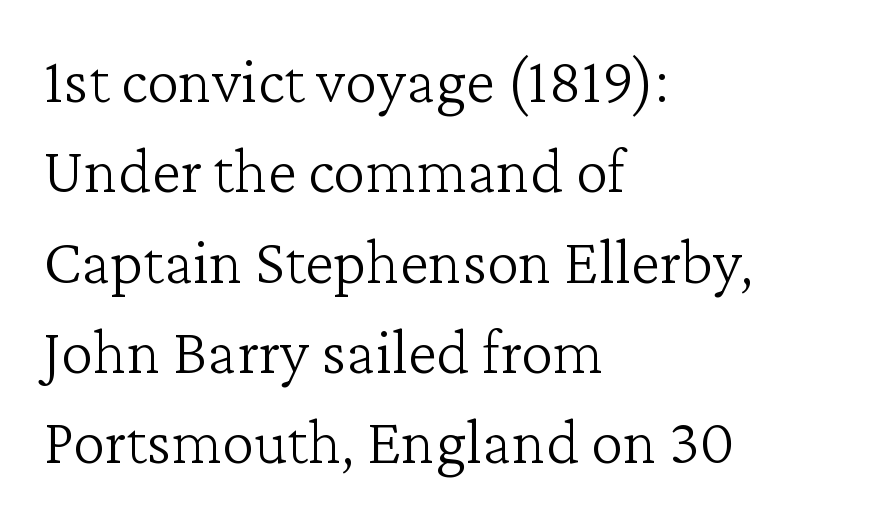
The vertical gap from one line to the next is medium. Tracking value appears to be zero — textbook default spacing. Check under the words: just untouched page. The lines are quadded left. Font category for this specimen: serif. The axis of the letterforms is exactly vertical.
